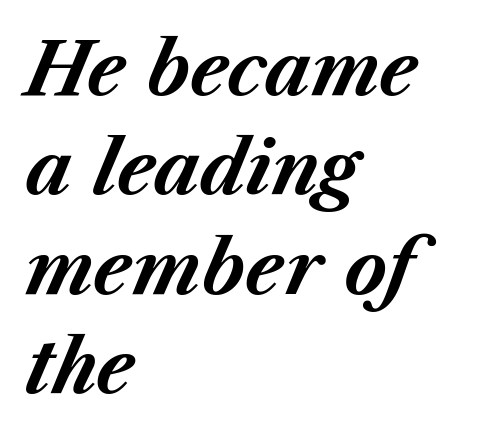
{"italic": "yes", "lean": "right", "slant_degrees": 23, "bold": "yes", "weight": "bold", "width": "normal", "stroke_contrast": "medium", "x_height": "medium", "monospaced": "no", "underline": "no", "align": "left", "line_spacing": "normal", "line_spacing_ratio": 1.38, "letter_spacing": "normal", "letter_spacing_em": 0.0, "glyph_px": 72}
